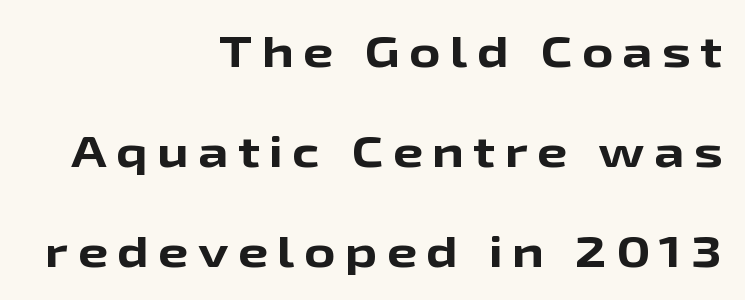
A student would call this right alignment; a typographer would say flush right, rag left. Does the type have serifs? No, each stem ends abruptly. The baseline area is clear. This is the regular roman posture of the typeface.
